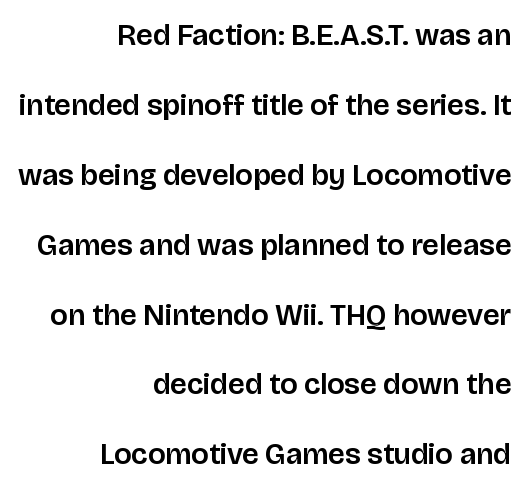
{"serif": "no", "italic": "no", "width": "normal", "stroke_contrast": "low", "x_height": "large", "monospaced": "no", "underline": "no", "align": "right", "line_spacing": "loose", "line_spacing_ratio": 2.33, "letter_spacing": "normal", "letter_spacing_em": 0.0, "glyph_px": 30}
